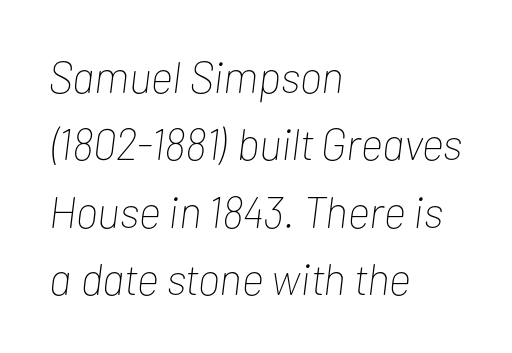
{"italic": "yes", "lean": "right", "slant_degrees": 7, "bold": "no", "weight": "thin", "width": "condensed", "stroke_contrast": "low", "x_height": "medium", "monospaced": "no", "underline": "no", "align": "left", "line_spacing": "normal", "line_spacing_ratio": 1.53, "letter_spacing": "normal", "letter_spacing_em": 0.0, "glyph_px": 44}
